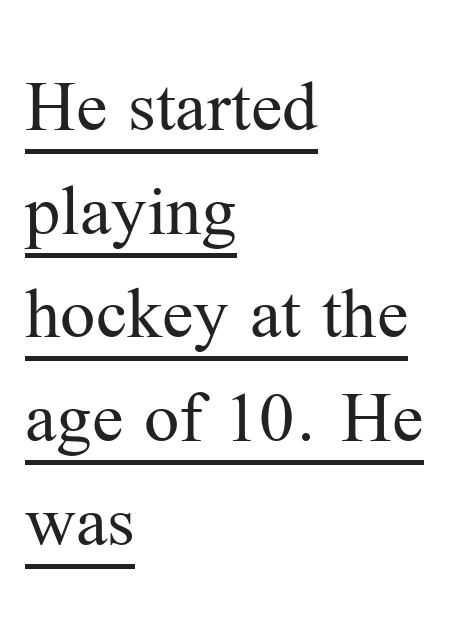
Do the letters lean? They stand straight. Does the copy run flush right? No — it runs flush left. These lines are rendered in a variable-pitch font. In terms of letterform style, serifs are clearly present.
